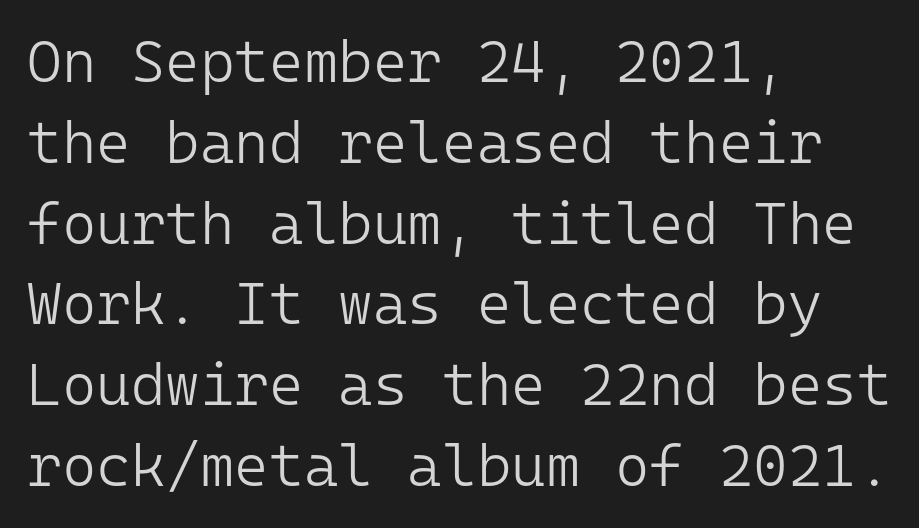
Q: Is the text bold? A: No.
Q: Is the text italic (slanted)? A: No, it is upright.
Q: Is the typeface a serif or a sans-serif typeface? A: Sans-serif.
Q: Is the text underlined? A: No.
Q: How is the paragraph aligned? A: Left-aligned.
Q: Is the spacing between letters normal or unusually wide? A: Normal.
Q: Is the spacing between lines tight, normal or loose? A: Normal.
Q: Width (condensed, normal, or wide)? A: Normal.
Q: Stroke contrast? A: Low.
Q: x-height? A: Medium.
Q: Monospaced? A: Yes.
